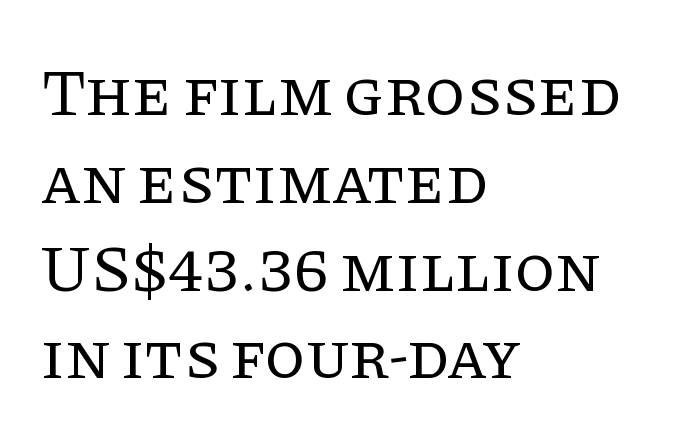
The image shows 66 px regular-weight serif type, upright; set left-aligned, normal line spacing (1.33x), normal letter spacing, not underlined; low stroke contrast and a large x-height.
